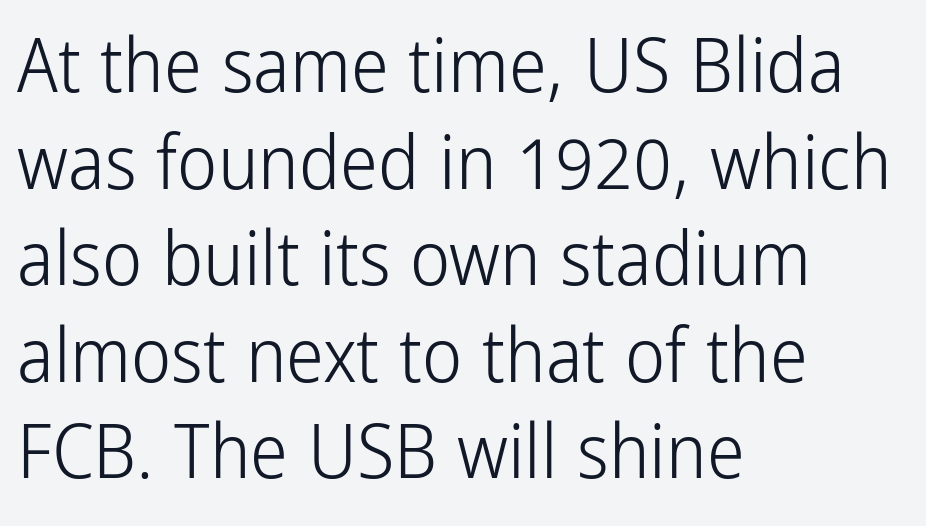
{"serif": "no", "italic": "no", "bold": "no", "weight": "light", "width": "condensed", "stroke_contrast": "low", "x_height": "medium", "monospaced": "no", "underline": "no", "align": "left", "line_spacing": "normal", "line_spacing_ratio": 1.27, "letter_spacing": "normal", "letter_spacing_em": 0.0, "glyph_px": 76}
